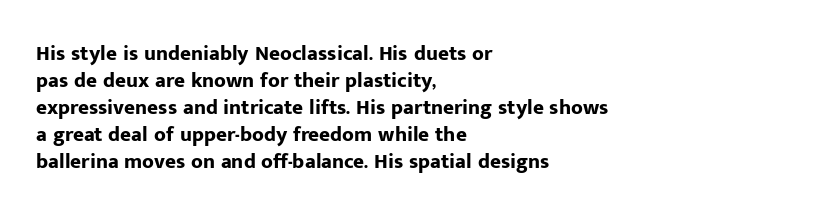
{"italic": "no", "bold": "yes", "underline": "no", "align": "left", "line_spacing": "normal", "line_spacing_ratio": 1.28, "letter_spacing": "normal", "letter_spacing_em": 0.0, "glyph_px": 21}
